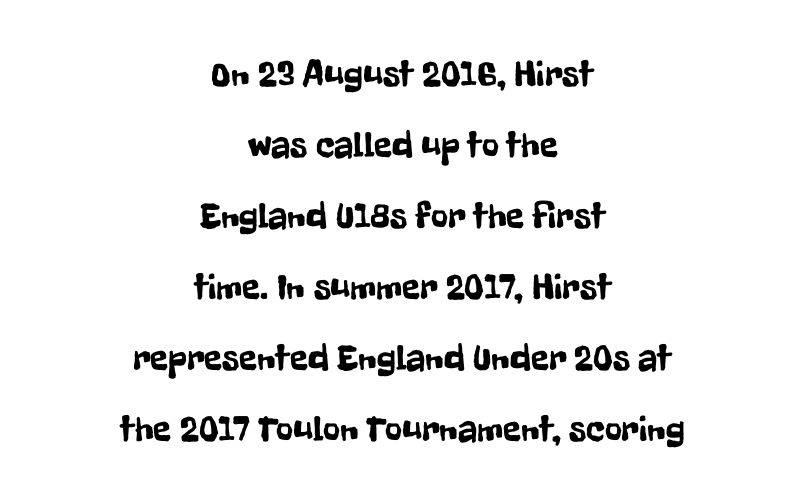
The image shows 37 px condensed sans-serif type, upright; set centered, loose line spacing (1.92x), normal letter spacing, not underlined; low stroke contrast and a medium x-height.
